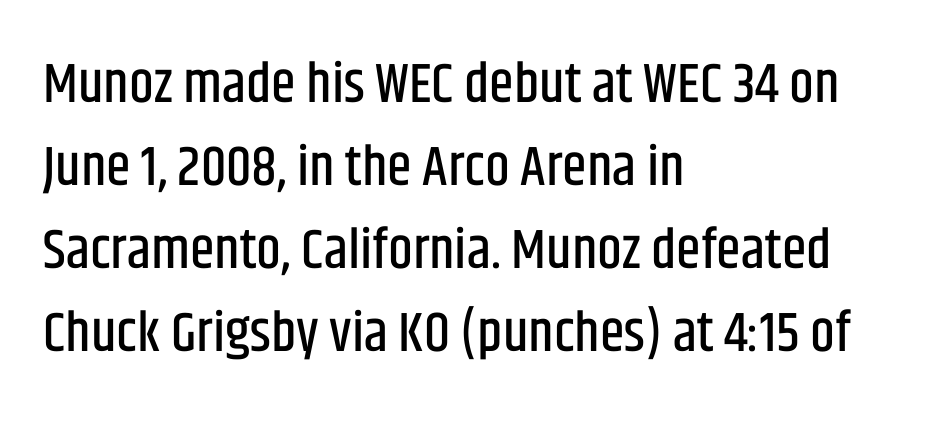
The lines are quadded left. Nothing unusual about the tracking: characters are spaced as the font intends. Check under the words: just untouched page. Baseline-to-baseline distance is the conventional proportion of letter height. Grotesque or geometric, the face here clearly has no serifs.
